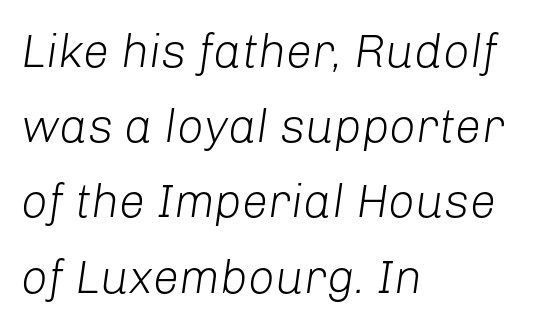
Left-aligned paragraph, ragged on the right. What's the leading like? Ordinary, nothing unusual. Stroke mass is kept to a normal reading level or below. The gap between lines stays unmarked.
